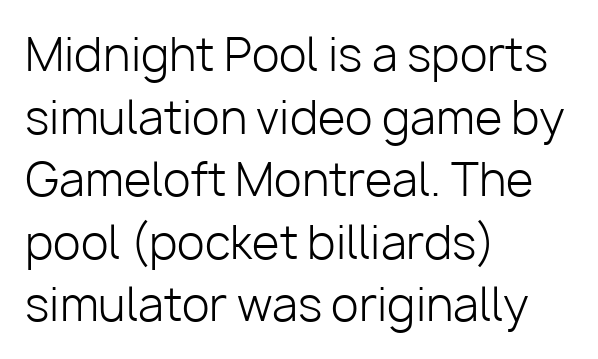
The image shows 45 px light sans-serif type, upright; set left-aligned, normal line spacing (1.39x), normal letter spacing, not underlined; low stroke contrast and a medium x-height.
